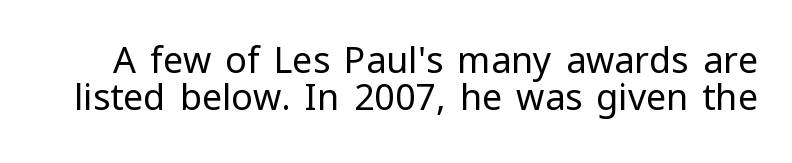
{"serif": "no", "italic": "no", "bold": "no", "weight": "regular", "width": "normal", "stroke_contrast": "low", "x_height": "medium", "monospaced": "no", "underline": "no", "line_spacing": "tight", "line_spacing_ratio": 1.02, "letter_spacing": "normal", "letter_spacing_em": 0.0, "glyph_px": 36}
